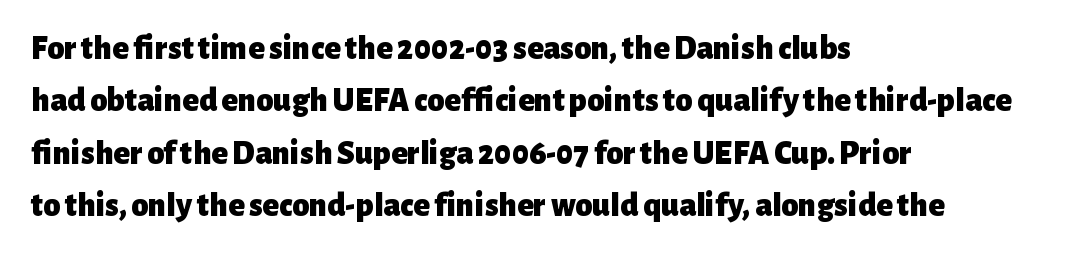
The image shows 34 px heavy sans-serif type, upright; set left-aligned, normal line spacing (1.54x), normal letter spacing, not underlined; low stroke contrast and a medium x-height.
